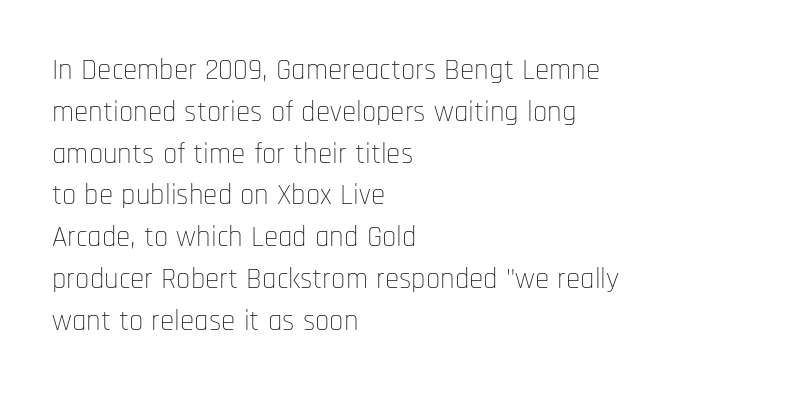
A classic flush-left, rag-right setting is used for this passage. Vertical stems look standard width or narrower in stroke. Grotesque or geometric, the face here clearly has no serifs. Does the leading feel generous? No, just average. Designer's note — italics off, roman on.
